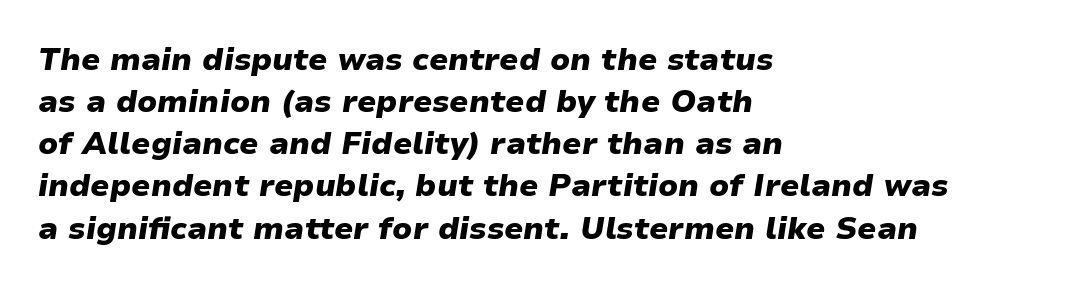
{"italic": "yes", "lean": "right", "slant_degrees": 9, "bold": "yes", "weight": "heavy", "width": "normal", "stroke_contrast": "low", "x_height": "medium", "monospaced": "no", "underline": "no", "align": "left", "line_spacing": "normal", "line_spacing_ratio": 1.36, "letter_spacing": "normal", "letter_spacing_em": 0.0, "glyph_px": 31}
